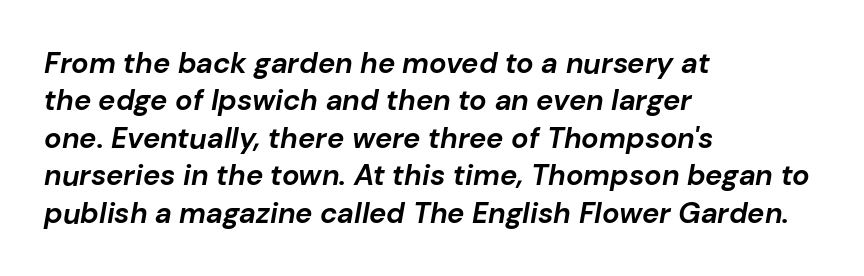
Q: Is the text bold? A: Yes.
Q: Is the text italic (slanted)? A: Yes, it leans right by about 10 degrees.
Q: Is the text underlined? A: No.
Q: How is the paragraph aligned? A: Left-aligned.
Q: Is the spacing between letters normal or unusually wide? A: Normal.
Q: Is the spacing between lines tight, normal or loose? A: Normal.
Q: Width (condensed, normal, or wide)? A: Normal.
Q: Stroke contrast? A: Low.
Q: x-height? A: Medium.
Q: Monospaced? A: No.
